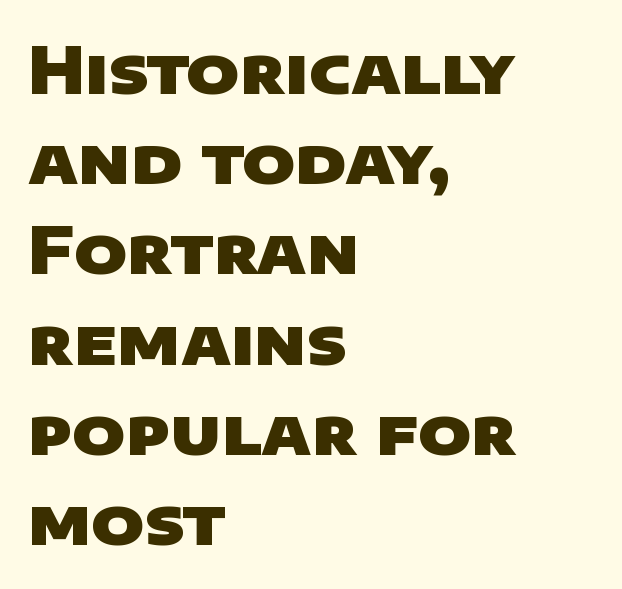
Q: Is the text bold? A: Yes.
Q: Is the typeface a serif or a sans-serif typeface? A: Sans-serif.
Q: Is the text underlined? A: No.
Q: How is the paragraph aligned? A: Left-aligned.
Q: Is the spacing between letters normal or unusually wide? A: Normal.
Q: Is the spacing between lines tight, normal or loose? A: Normal.
Q: Width (condensed, normal, or wide)? A: Wide.
Q: Stroke contrast? A: Low.
Q: x-height? A: Large.
Q: Monospaced? A: No.
